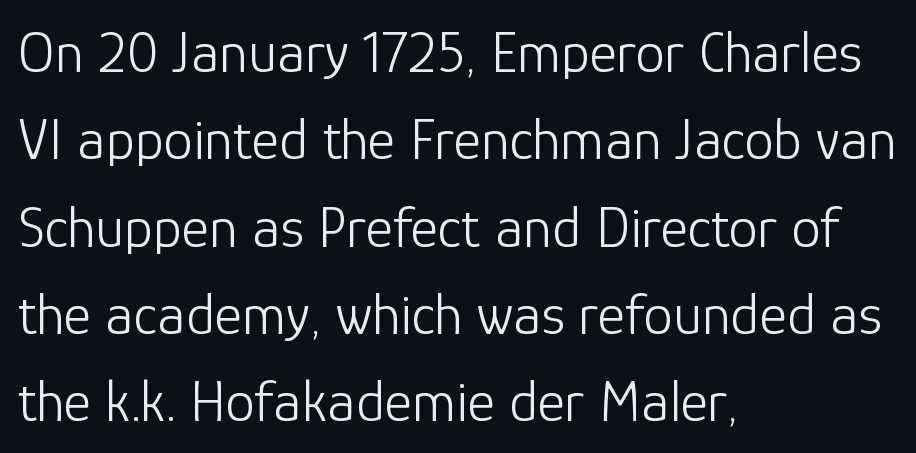
The image shows 59 px light sans-serif type, upright; set left-aligned, normal line spacing (1.48x), normal letter spacing, not underlined; low stroke contrast and a medium x-height.
